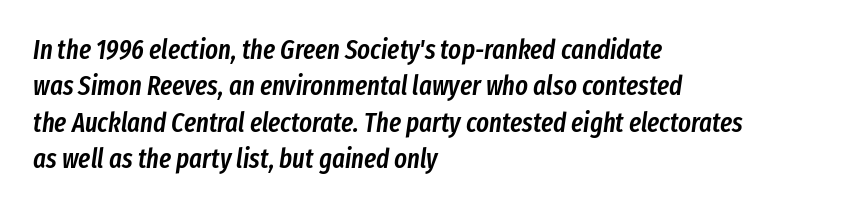
The text carries the slant typical of an italic or oblique font. Students, note that the glyphs here touch the page at normal intervals. Lines of text with bare space underneath. Evenly set lines give the paragraph a standard silhouette.
